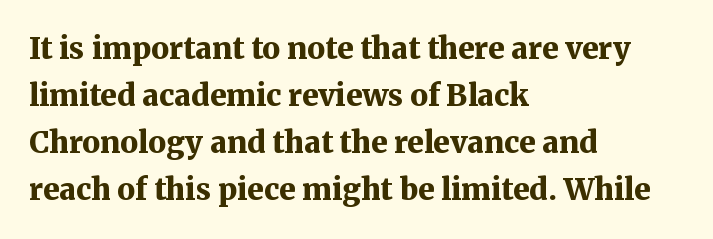
The image shows 30 px bold serif type, upright; set left-aligned, normal line spacing (1.57x), normal letter spacing, not underlined; medium stroke contrast and a medium x-height.
